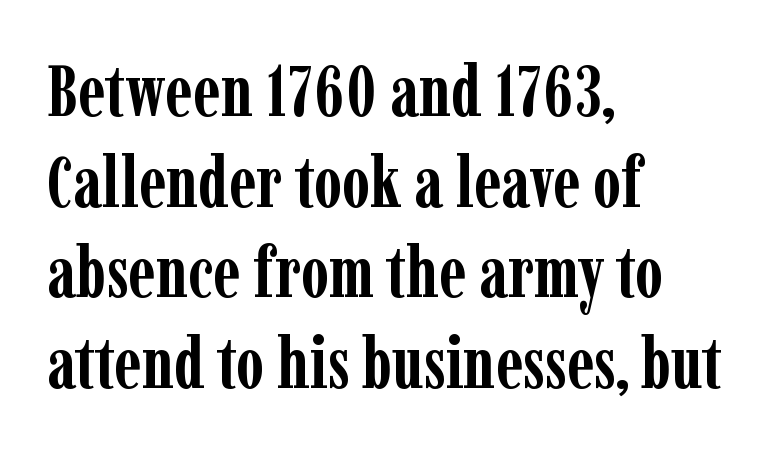
{"serif": "yes", "italic": "no", "bold": "yes", "weight": "semibold", "width": "condensed", "stroke_contrast": "low", "x_height": "medium", "monospaced": "no", "underline": "no", "align": "left", "line_spacing": "normal", "line_spacing_ratio": 1.26, "letter_spacing": "normal", "letter_spacing_em": 0.0, "glyph_px": 72}
